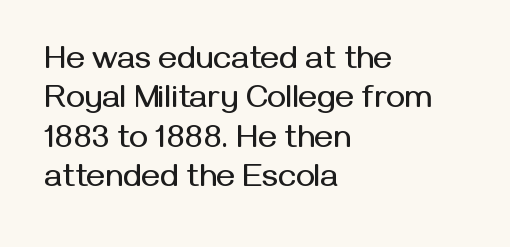
Do the letters lean? They stand straight. Any mark beneath the type? The region is blank. Does the copy run flush right? No — it runs flush left. Standard letterfit; no display-style spreading of the glyphs. Looks like regular typesetting: each glyph gets only the width it needs.
